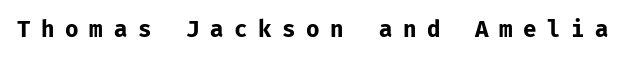
Q: Is the text bold? A: Yes.
Q: Is the text italic (slanted)? A: No, it is upright.
Q: Is the text underlined? A: No.
Q: Is the spacing between letters normal or unusually wide? A: Unusually wide.
